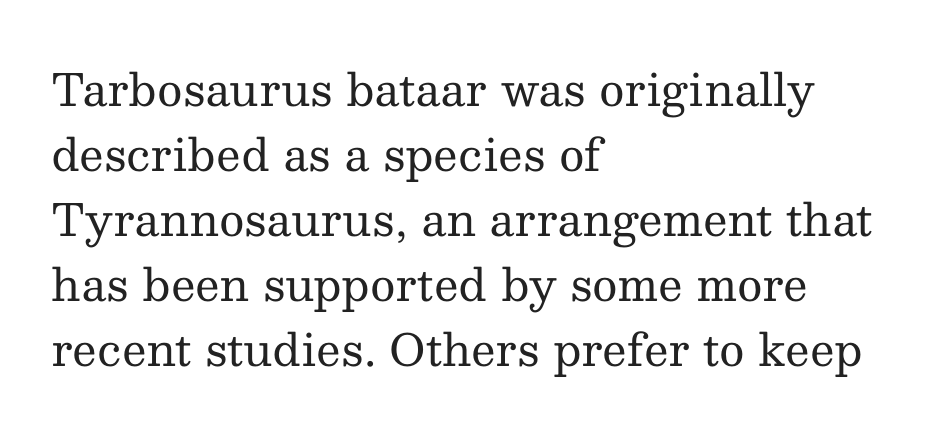
Posture: straight, roman, zero tilt. Note the varied advance widths — an 'i' is clearly narrower than an 'm'. The specimen omits any rule beneath the text block's lines. Compared with typical body copy, the letter spacing here is the same. Yep, those are serifs on the letters. One glance says typical: line gaps are just what's usual.
